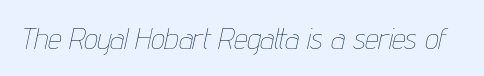
Q: Is the text bold? A: No.
Q: Is the text italic (slanted)? A: Yes, it leans right by about 12 degrees.
Q: Is the text underlined? A: No.
Q: Is the spacing between letters normal or unusually wide? A: Normal.
Q: Width (condensed, normal, or wide)? A: Condensed.
Q: Stroke contrast? A: Low.
Q: x-height? A: Medium.
Q: Monospaced? A: No.
